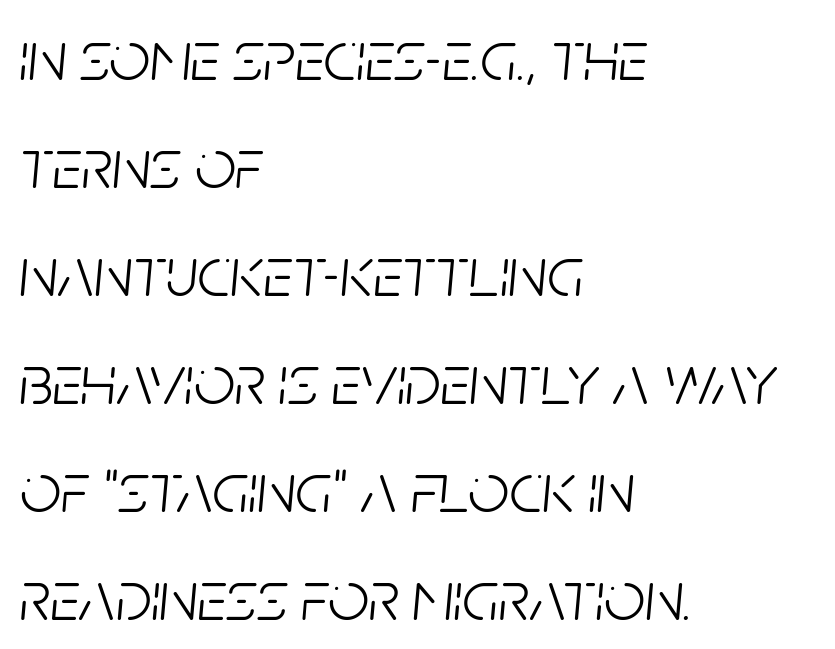
Q: Is the text bold? A: No.
Q: Is the text italic (slanted)? A: Yes, it leans right by about 5 degrees.
Q: Is the text underlined? A: No.
Q: How is the paragraph aligned? A: Left-aligned.
Q: Is the spacing between letters normal or unusually wide? A: Normal.
Q: Is the spacing between lines tight, normal or loose? A: Normal.
Q: Width (condensed, normal, or wide)? A: Condensed.
Q: Stroke contrast? A: Low.
Q: x-height? A: Large.
Q: Monospaced? A: No.
